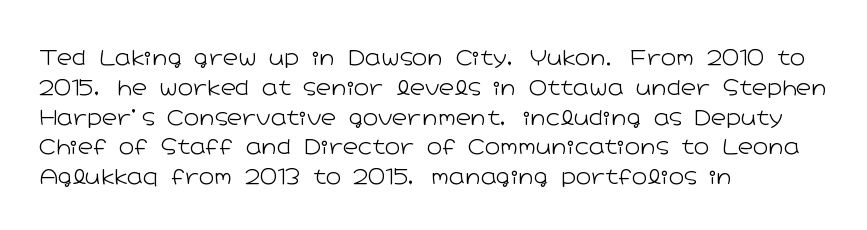
Quick note: interline space is typical. Nothing unusual about the tracking: characters are spaced as the font intends. Unmarked baselines from the first word to the last. No italicization has been applied; the sample stays upright.
